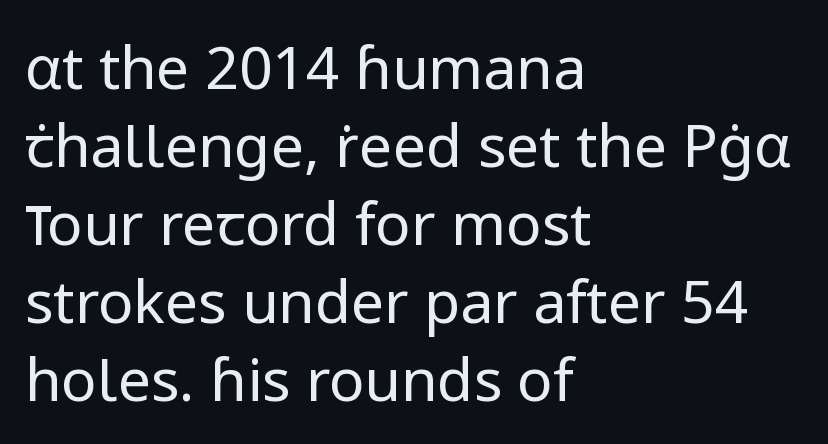
Q: Is the text bold? A: No.
Q: Is the text italic (slanted)? A: No, it is upright.
Q: Is the typeface a serif or a sans-serif typeface? A: Sans-serif.
Q: Is the text underlined? A: No.
Q: How is the paragraph aligned? A: Left-aligned.
Q: Is the spacing between letters normal or unusually wide? A: Normal.
Q: Is the spacing between lines tight, normal or loose? A: Normal.
Q: Width (condensed, normal, or wide)? A: Normal.
Q: Stroke contrast? A: Low.
Q: x-height? A: Medium.
Q: Monospaced? A: No.
